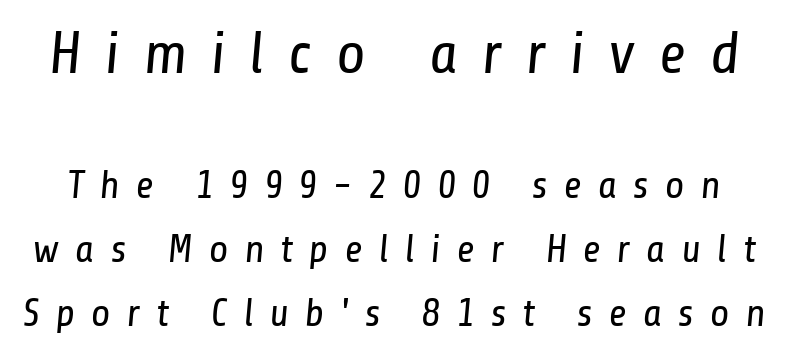
The image shows 60 px regular-weight, condensed sans-serif type; set normal line spacing (1.59x), unusually wide letter spacing (+0.39 em), not underlined; the first (top) block is 1.5x larger; low stroke contrast and a medium x-height.
